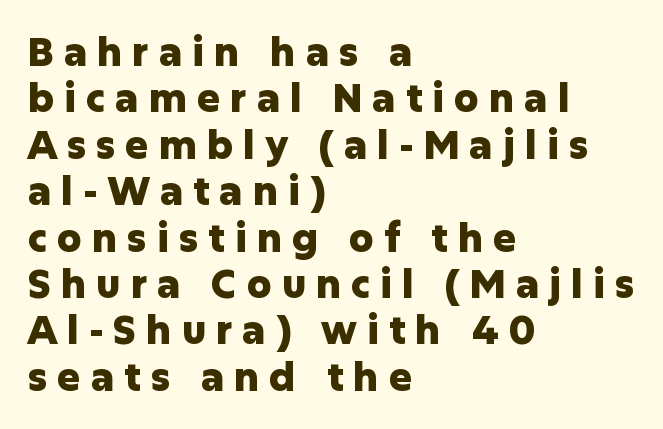
{"serif": "no", "italic": "no", "bold": "yes", "weight": "heavy", "width": "normal", "stroke_contrast": "low", "x_height": "medium", "monospaced": "no", "underline": "no", "align": "left", "line_spacing_ratio": 1.19, "letter_spacing": "wide", "letter_spacing_em": 0.25, "glyph_px": 39}
